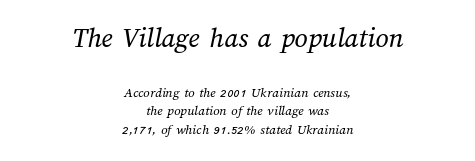
The image shows 29 px regular-weight type; set centered, normal line spacing (1.33x), normal letter spacing, not underlined; the first (top) block is 2.07x larger; medium stroke contrast and a medium x-height.
